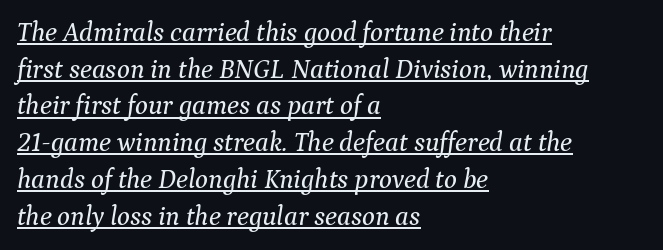
The image shows 27 px text type, italic (leaning right); set left-aligned, normal line spacing (1.36x), normal letter spacing, underlined.
